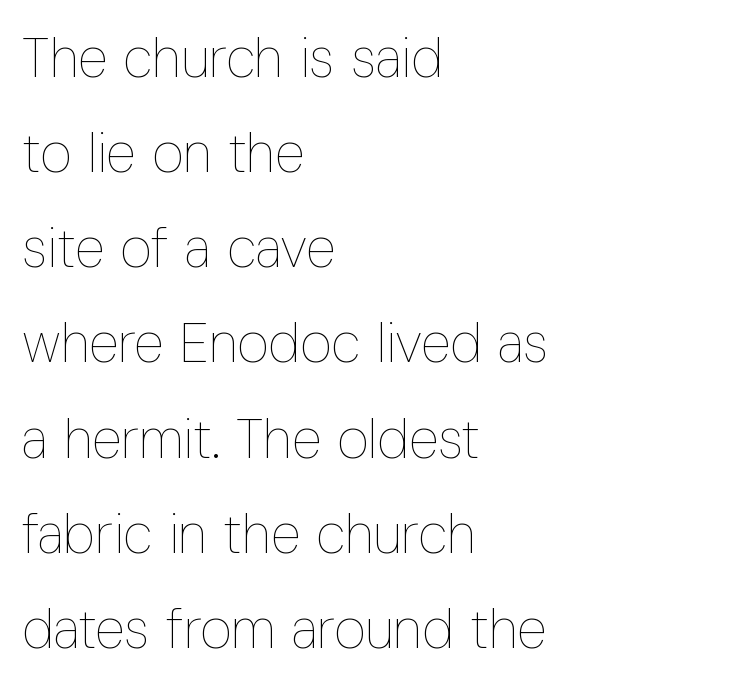
Q: Is the text bold? A: No.
Q: Is the text italic (slanted)? A: No, it is upright.
Q: Is the text underlined? A: No.
Q: How is the paragraph aligned? A: Left-aligned.
Q: Is the spacing between letters normal or unusually wide? A: Normal.
Q: Width (condensed, normal, or wide)? A: Condensed.
Q: Stroke contrast? A: Low.
Q: x-height? A: Medium.
Q: Monospaced? A: No.
